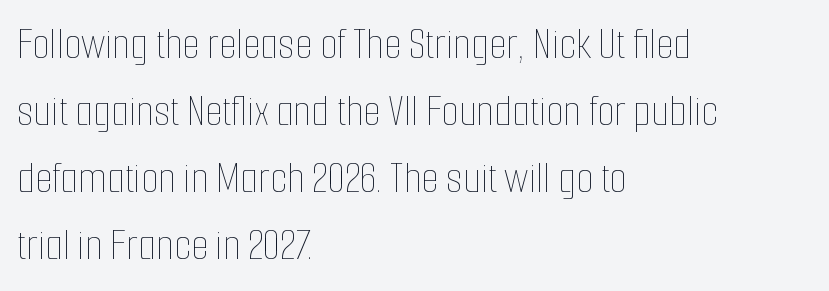
{"italic": "no", "bold": "no", "weight": "thin", "width": "condensed", "stroke_contrast": "low", "x_height": "medium", "monospaced": "no", "underline": "no", "align": "left", "line_spacing": "normal", "line_spacing_ratio": 1.49, "letter_spacing": "normal", "letter_spacing_em": 0.0, "glyph_px": 45}
